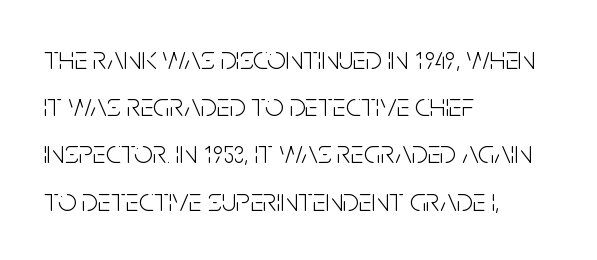
Q: Is the text bold? A: No.
Q: Is the text italic (slanted)? A: No, it is upright.
Q: Is the typeface a serif or a sans-serif typeface? A: Sans-serif.
Q: Is the text underlined? A: No.
Q: How is the paragraph aligned? A: Left-aligned.
Q: Is the spacing between letters normal or unusually wide? A: Normal.
Q: Is the spacing between lines tight, normal or loose? A: Normal.
Q: Width (condensed, normal, or wide)? A: Condensed.
Q: Stroke contrast? A: Low.
Q: x-height? A: Large.
Q: Monospaced? A: No.
